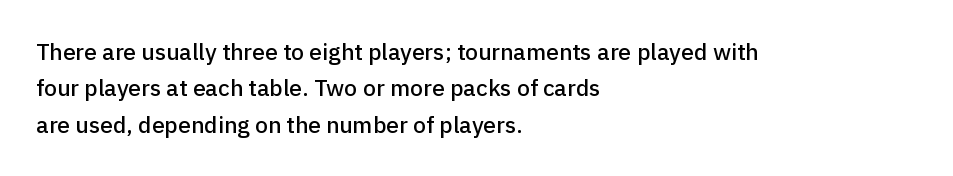
Q: Is the text italic (slanted)? A: No, it is upright.
Q: Is the text underlined? A: No.
Q: How is the paragraph aligned? A: Left-aligned.
Q: Is the spacing between letters normal or unusually wide? A: Normal.
Q: Is the spacing between lines tight, normal or loose? A: Normal.
